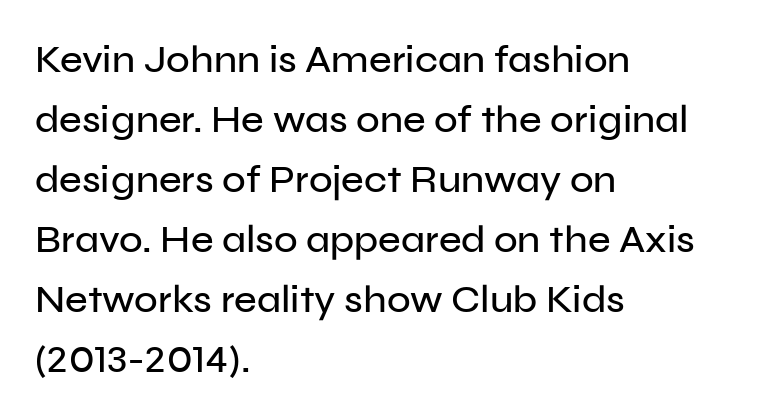
{"serif": "no", "italic": "no", "width": "normal", "stroke_contrast": "low", "x_height": "medium", "monospaced": "no", "underline": "no", "align": "left", "line_spacing": "normal", "line_spacing_ratio": 1.54, "letter_spacing": "normal", "letter_spacing_em": 0.0, "glyph_px": 39}
